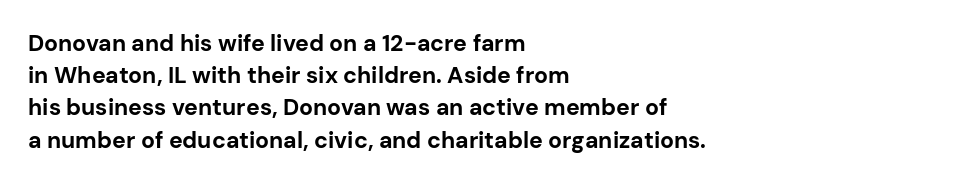
{"italic": "no", "bold": "yes", "underline": "no", "align": "left", "line_spacing": "normal", "line_spacing_ratio": 1.4, "letter_spacing": "normal", "letter_spacing_em": 0.0, "glyph_px": 23}
